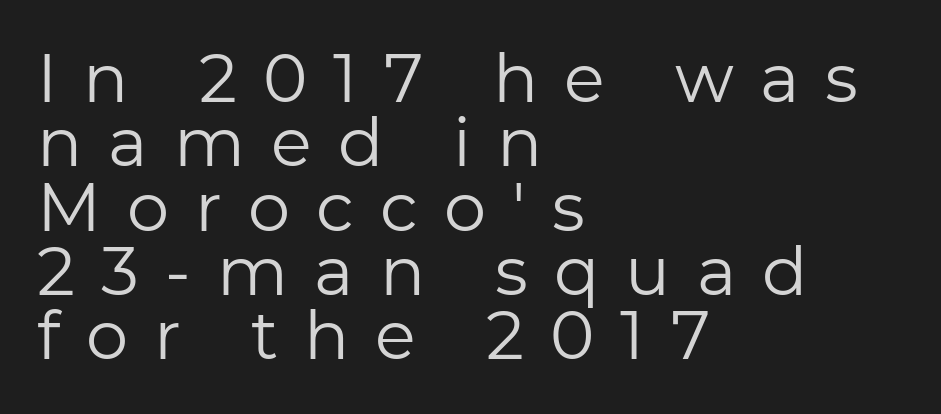
Q: Is the text bold? A: No.
Q: Is the text italic (slanted)? A: No, it is upright.
Q: Is the typeface a serif or a sans-serif typeface? A: Sans-serif.
Q: Is the text underlined? A: No.
Q: How is the paragraph aligned? A: Left-aligned.
Q: Is the spacing between letters normal or unusually wide? A: Unusually wide.
Q: Is the spacing between lines tight, normal or loose? A: Tight.
Q: Width (condensed, normal, or wide)? A: Normal.
Q: Stroke contrast? A: Low.
Q: x-height? A: Medium.
Q: Monospaced? A: No.
